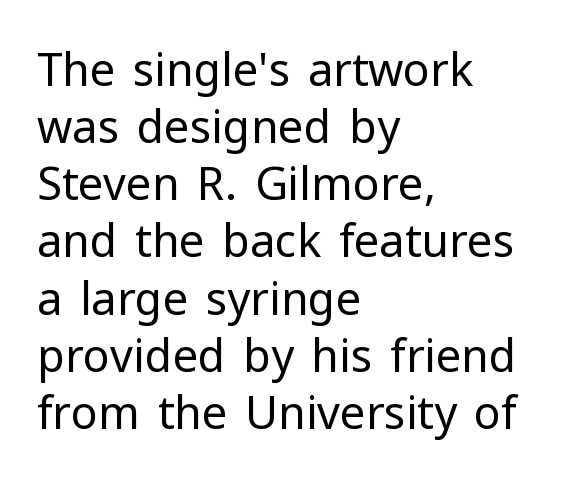
{"serif": "no", "italic": "no", "bold": "no", "weight": "regular", "width": "normal", "stroke_contrast": "low", "x_height": "medium", "monospaced": "no", "underline": "no", "align": "left", "line_spacing": "normal", "line_spacing_ratio": 1.27, "letter_spacing": "normal", "letter_spacing_em": 0.0, "glyph_px": 45}
